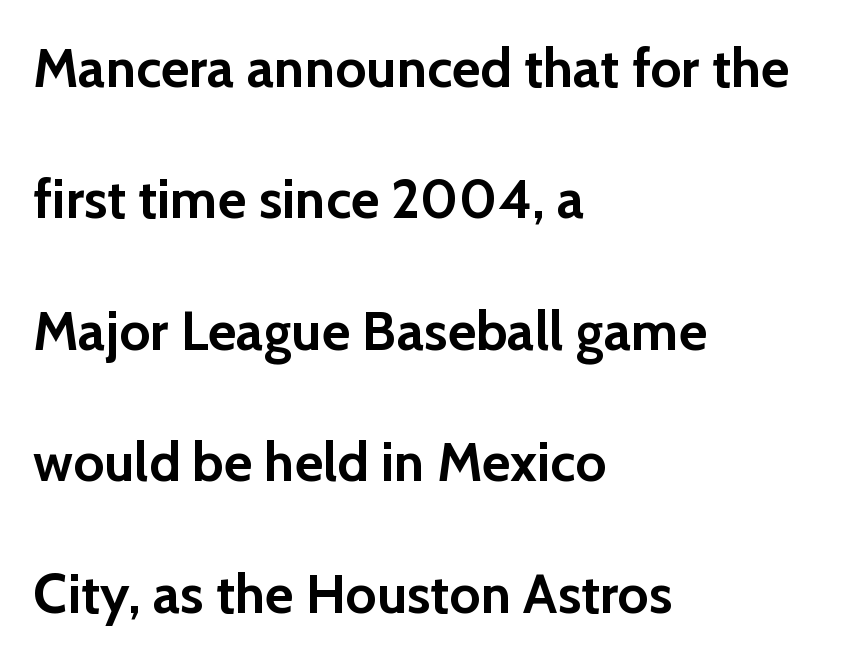
A student would call this left alignment; a typographer would say flush left, rag right. The specimen reads as upright at a glance. The space directly below the letters is spotless. No feet cap the strokes, marking this as sans-serif type. Widely set lines give the paragraph a tall, airy silhouette. Here the designer chose a conventional face with non-uniform glyph widths.
